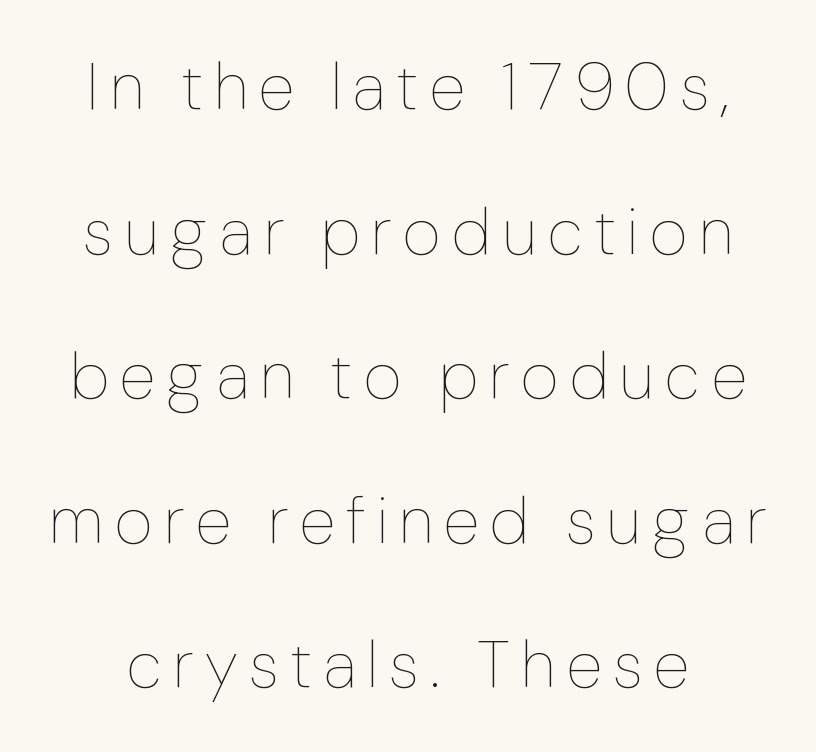
{"italic": "no", "bold": "no", "weight": "thin", "width": "normal", "stroke_contrast": "low", "x_height": "medium", "monospaced": "no", "underline": "no", "line_spacing": "loose", "line_spacing_ratio": 2.19, "glyph_px": 66}
